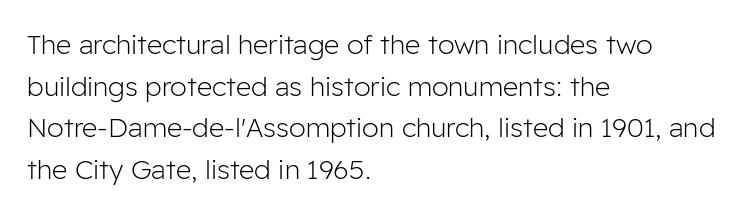
The image shows 27 px text type, upright; set left-aligned, normal line spacing (1.54x), normal letter spacing, not underlined.
